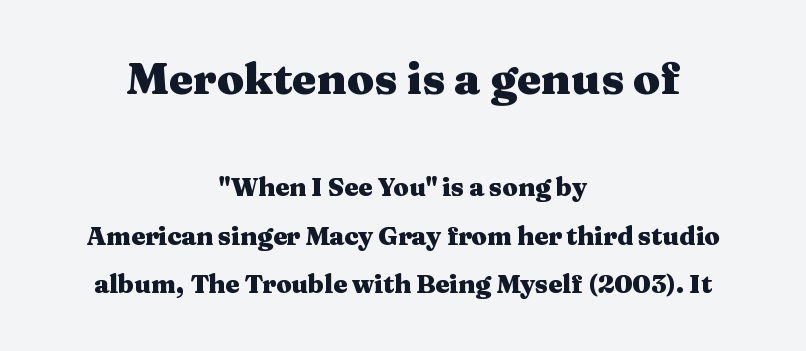
Strokes here are thick enough to call this a true bold. Is this a sans? No — the strokes have serifs. Characters remain perfectly vertical along every line. The face used here is rendered with its standard letterfit. The compositor balanced each line on the midline. Varying glyph widths throughout — classic text-font behaviour.
